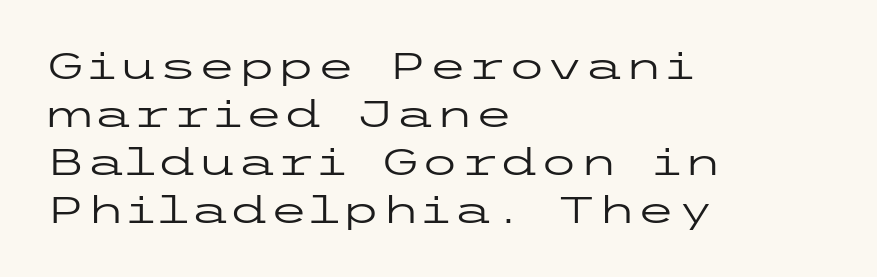
{"serif": "no", "italic": "no", "bold": "no", "weight": "regular", "width": "wide", "stroke_contrast": "low", "x_height": "medium", "underline": "no", "align": "left", "line_spacing": "normal", "line_spacing_ratio": 1.33, "letter_spacing": "normal", "letter_spacing_em": 0.0, "glyph_px": 36}
